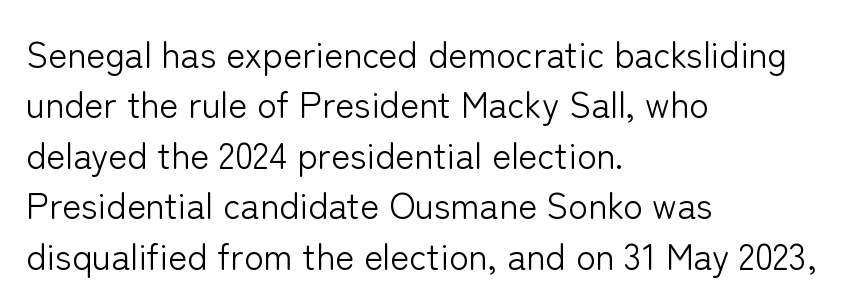
How would I describe the line gaps? Plain and ordinary. Every character sits straight up, as roman type does. The letters look calm and open, with moderate or lighter stems. Nobody touched the tracking dial on this one. Note the varied advance widths — an 'i' is clearly narrower than an 'm'. If you drew a ruler down the left edge, every line would touch it.
